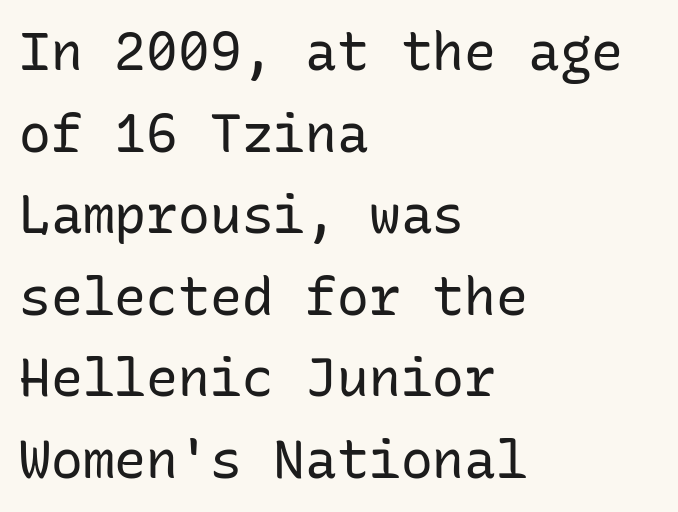
The image shows 53 px regular-weight sans-serif type, upright, monospaced; set left-aligned, normal line spacing (1.54x), normal letter spacing, not underlined; low stroke contrast and a medium x-height.
